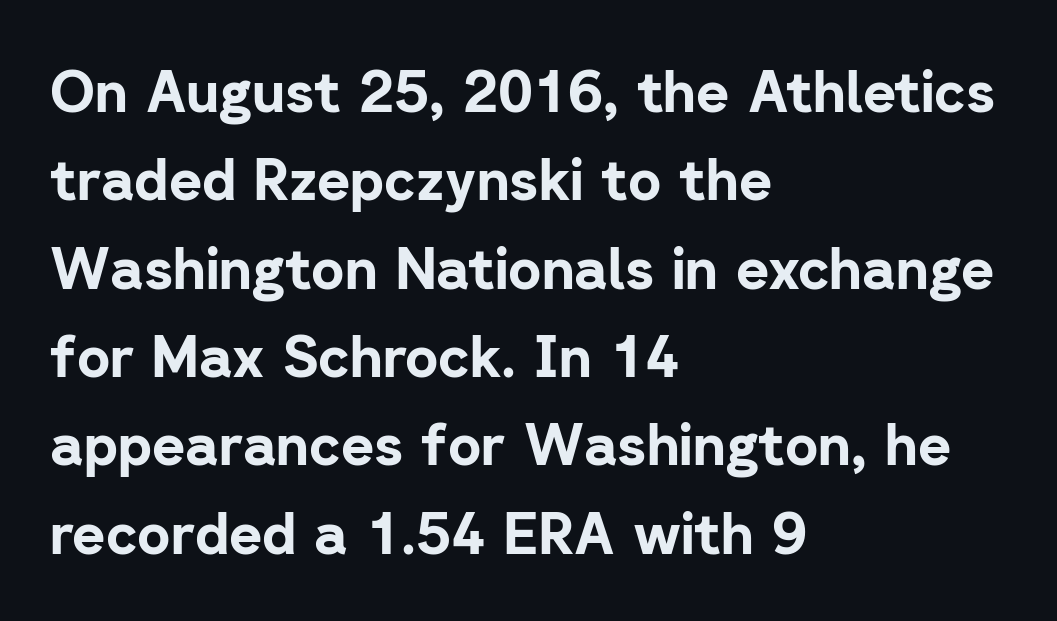
{"serif": "no", "italic": "no", "bold": "yes", "weight": "bold", "width": "normal", "stroke_contrast": "low", "x_height": "medium", "monospaced": "no", "underline": "no", "align": "left", "line_spacing": "normal", "line_spacing_ratio": 1.55, "letter_spacing": "normal", "letter_spacing_em": 0.0, "glyph_px": 57}
